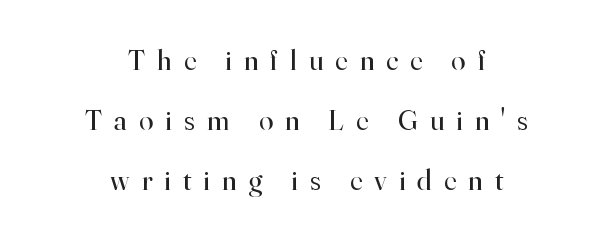
The image shows 29 px regular-weight serif type, upright; set centered, loose line spacing (2.07x), unusually wide letter spacing (+0.42 em), not underlined; high stroke contrast and a small x-height.
